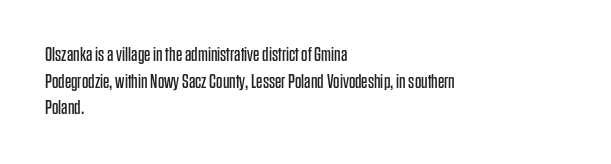
Does the copy run flush right? No — it runs flush left. The block of text has a typical density, with ordinary space between rows. This sample uses plain, unmodified letter spacing. The zone under the glyphs is completely vacant. A roman cut, with each character standing at attention. Stem width sits at or under what a default text font uses.
